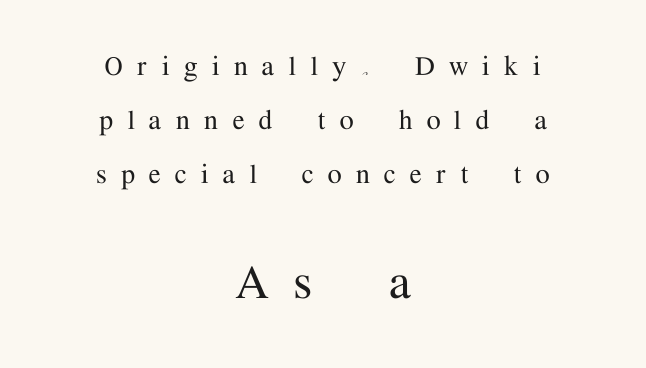
Typeset on center — no edge is straight. Size contrast runs from small at the top to large at the bottom. The rendering uses natural spacing where letterforms have individual widths. The designer left line spacing at the default. Descender tails drop into unmarked territory. The letters carry serifs — small finishing strokes at the ends of their stems.
